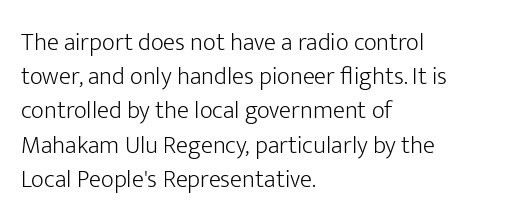
The image shows 25 px text type, upright; set left-aligned, normal line spacing (1.37x), normal letter spacing, not underlined.
